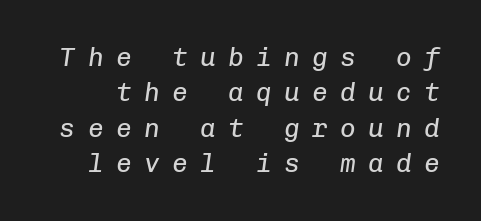
Descender tails drop into unmarked territory. How would I describe the line gaps? Plain and ordinary. Looking at the ascenders, they clearly lean. Is the stroke heavy? The answer is a plain regular-or-lighter.
